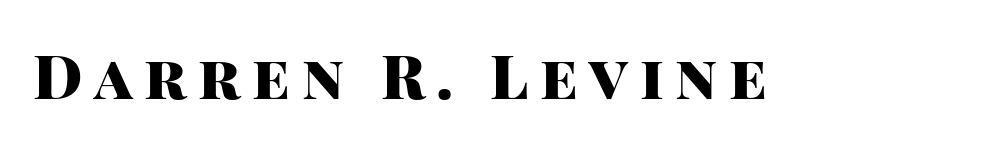
{"serif": "no", "italic": "no", "bold": "yes", "weight": "heavy", "width": "normal", "stroke_contrast": "high", "x_height": "large", "monospaced": "no", "underline": "no", "glyph_px": 61}
